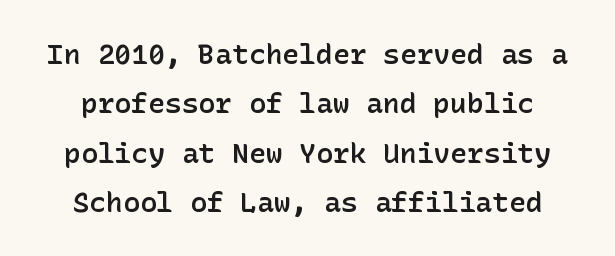
I'd call this a sans setting — the letters go barefoot. Notice how the stems are strictly vertical — no italics here. Each glyph is drawn with semibold strokes, heavier than normal yet not fully bold. Check under the words: just untouched page. Between one letter and the next there's only the usual sliver of space.
